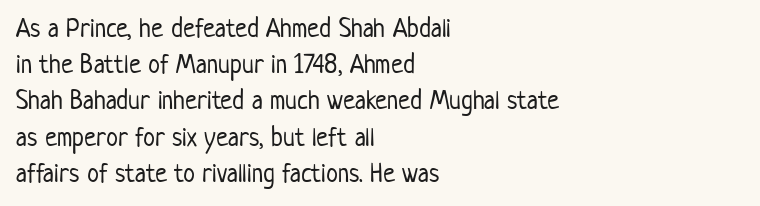
The strokes carry an ordinary text weight at most. Teacher's note: observe the even left margin — that is flush-left alignment. The lines sit at an ordinary, default distance from one another. Does extra space separate the letters? No, they use regular spacing. Posture: vertical. The specimen omits any rule beneath the text block's lines.
